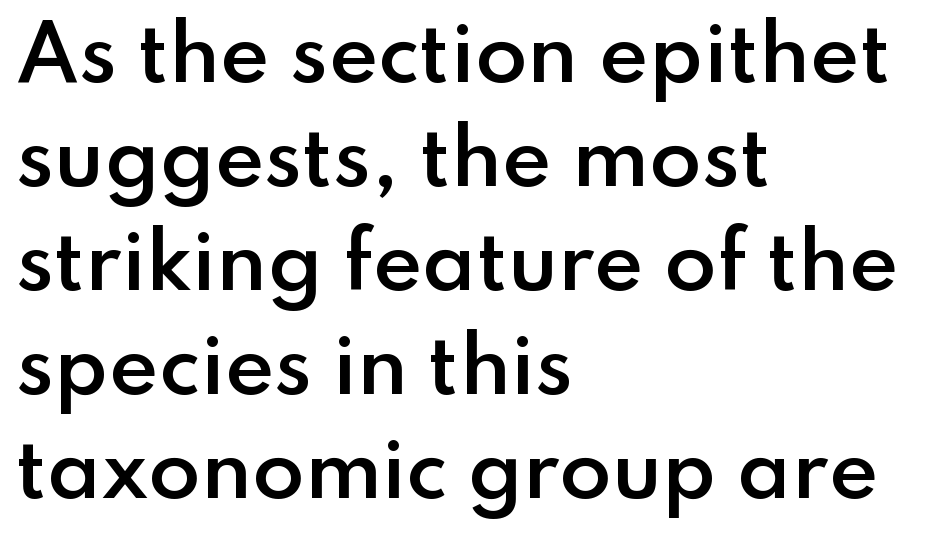
The image shows 76 px semibold sans-serif type, upright; set left-aligned, normal line spacing (1.37x), normal letter spacing, not underlined; low stroke contrast and a small x-height.
